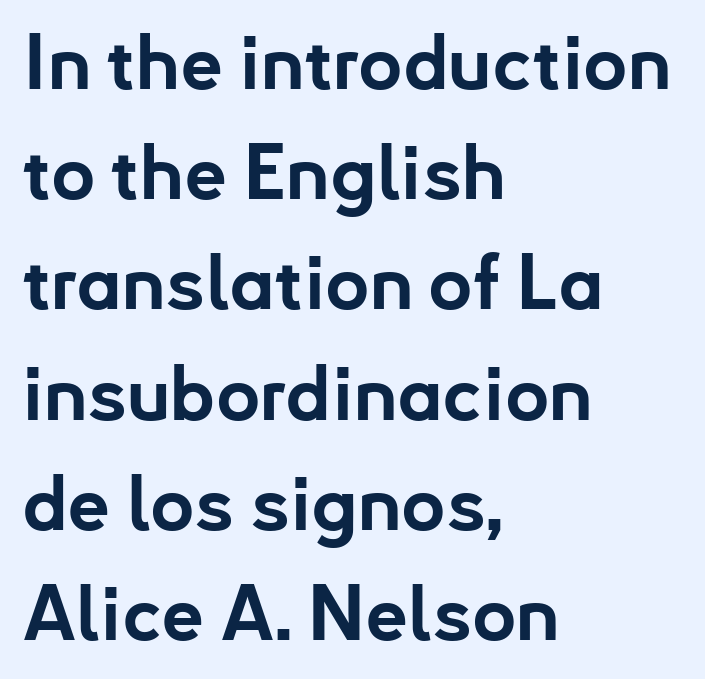
Q: Is the text bold? A: Yes.
Q: Is the text italic (slanted)? A: No, it is upright.
Q: Is the typeface a serif or a sans-serif typeface? A: Sans-serif.
Q: Is the text underlined? A: No.
Q: How is the paragraph aligned? A: Left-aligned.
Q: Is the spacing between letters normal or unusually wide? A: Normal.
Q: Is the spacing between lines tight, normal or loose? A: Normal.
Q: Width (condensed, normal, or wide)? A: Normal.
Q: Stroke contrast? A: Low.
Q: x-height? A: Small.
Q: Monospaced? A: No.
